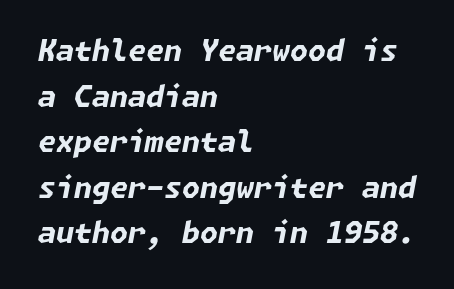
Every character sits at an angle, as italics do. Glance below the letters and you will spot only blank space. The lines in this sample share a left origin and differ only in where they stop. Each glyph is drawn with heavy, bold strokes. Vertical spacing — default.
